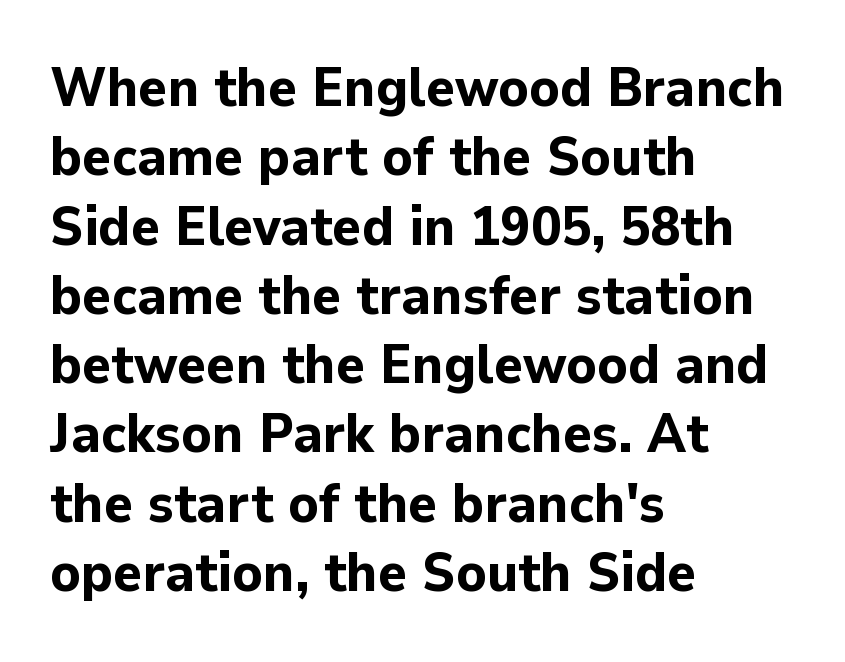
{"serif": "no", "italic": "no", "bold": "yes", "weight": "bold", "width": "normal", "stroke_contrast": "low", "x_height": "medium", "monospaced": "no", "underline": "no", "align": "left", "line_spacing": "normal", "line_spacing_ratio": 1.26, "letter_spacing": "normal", "letter_spacing_em": 0.0, "glyph_px": 55}
